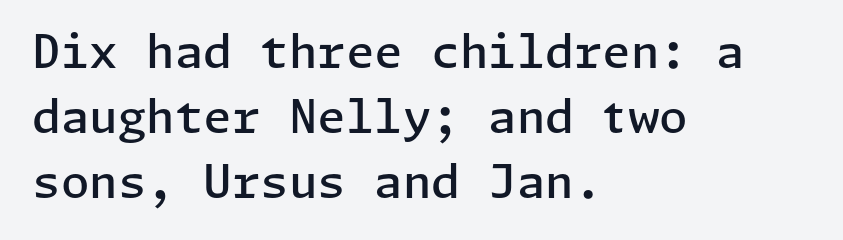
Q: Is the text bold? A: Semi-bold.
Q: Is the text italic (slanted)? A: No, it is upright.
Q: Is the typeface a serif or a sans-serif typeface? A: Sans-serif.
Q: Is the text underlined? A: No.
Q: How is the paragraph aligned? A: Left-aligned.
Q: Is the spacing between letters normal or unusually wide? A: Normal.
Q: Is the spacing between lines tight, normal or loose? A: Normal.
Q: Width (condensed, normal, or wide)? A: Normal.
Q: Stroke contrast? A: Low.
Q: x-height? A: Medium.
